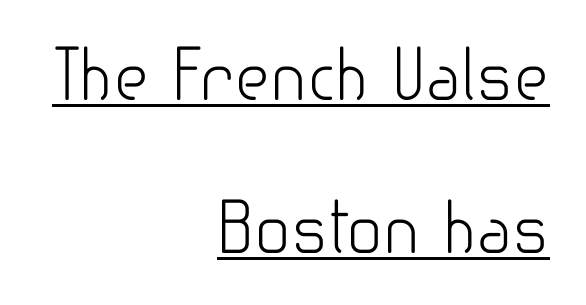
Q: Is the text bold? A: No.
Q: Is the text italic (slanted)? A: No, it is upright.
Q: Is the typeface a serif or a sans-serif typeface? A: Sans-serif.
Q: Is the text underlined? A: Yes.
Q: How is the paragraph aligned? A: Right-aligned.
Q: Is the spacing between letters normal or unusually wide? A: Normal.
Q: Is the spacing between lines tight, normal or loose? A: Loose.
Q: Width (condensed, normal, or wide)? A: Normal.
Q: Stroke contrast? A: Low.
Q: x-height? A: Small.
Q: Monospaced? A: No.
